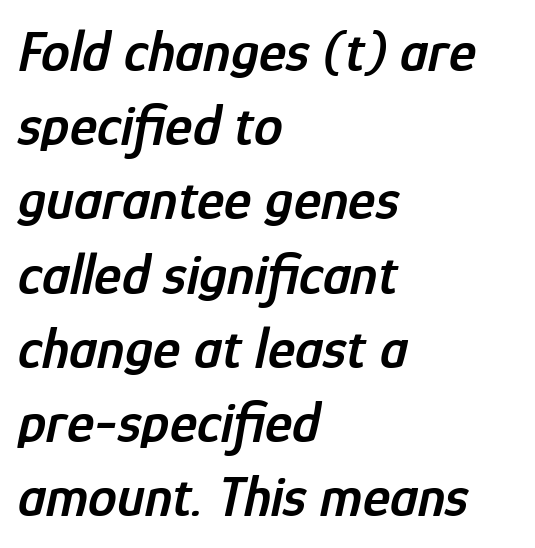
The image shows 58 px semibold, condensed type, italic (leaning right); set left-aligned, normal line spacing (1.28x), normal letter spacing, not underlined; low stroke contrast and a medium x-height.
